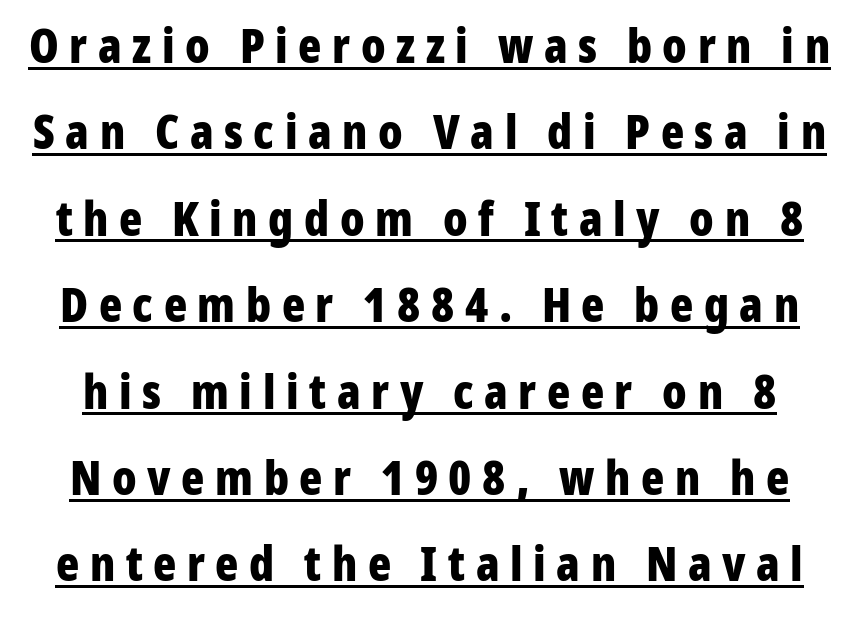
Q: Is the text bold? A: Yes.
Q: Is the text italic (slanted)? A: No, it is upright.
Q: Is the typeface a serif or a sans-serif typeface? A: Sans-serif.
Q: Is the text underlined? A: Yes.
Q: Is the spacing between letters normal or unusually wide? A: Unusually wide.
Q: Width (condensed, normal, or wide)? A: Condensed.
Q: Stroke contrast? A: Low.
Q: x-height? A: Medium.
Q: Monospaced? A: No.
